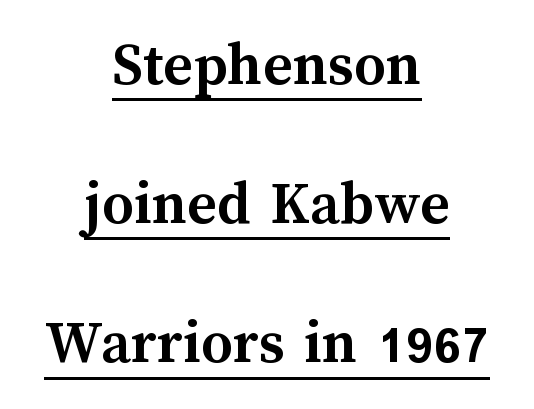
There is no visible air inserted between adjacent glyphs. Caption: multi-line text, centered on the measure. You could fit nearly another row in the gap between these rows. The font's upright variant was chosen for this text.
